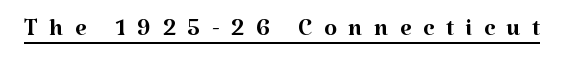
{"serif": "yes", "italic": "no", "bold": "no", "weight": "regular", "width": "normal", "stroke_contrast": "medium", "x_height": "medium", "monospaced": "no", "underline": "yes", "letter_spacing": "wide", "letter_spacing_em": 0.35, "glyph_px": 33}
